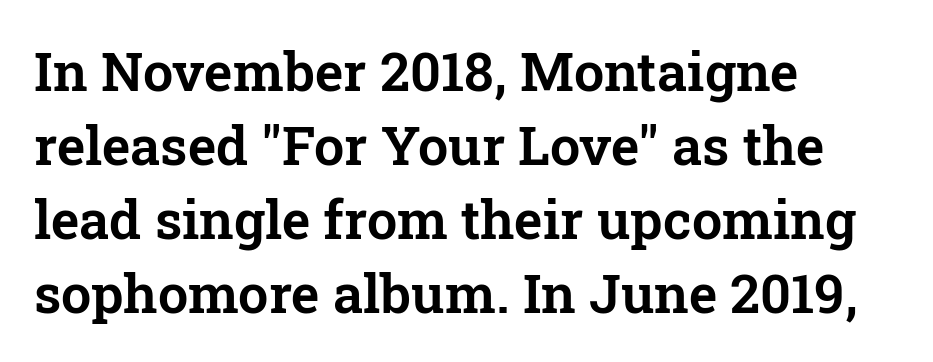
Varying glyph widths throughout — classic text-font behaviour. Classification — serif. Compared with typical paragraphs, the rows here are spaced about the same. The lines in this sample share a left origin and differ only in where they stop. Unmarked baselines from the first word to the last.
